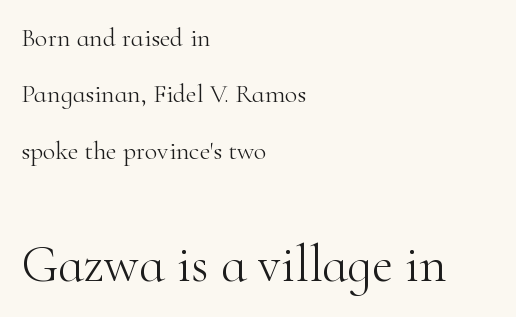
Q: Is the text bold? A: No.
Q: Is the text italic (slanted)? A: No, it is upright.
Q: Is the typeface a serif or a sans-serif typeface? A: Serif.
Q: Is the text underlined? A: No.
Q: How is the paragraph aligned? A: Left-aligned.
Q: Is the spacing between letters normal or unusually wide? A: Normal.
Q: Is the spacing between lines tight, normal or loose? A: Loose.
Q: Which block of text is set in a larger size, the first (top) or the second (bottom)? A: The second (bottom) one.
Q: Width (condensed, normal, or wide)? A: Normal.
Q: Stroke contrast? A: High.
Q: x-height? A: Small.
Q: Monospaced? A: No.
